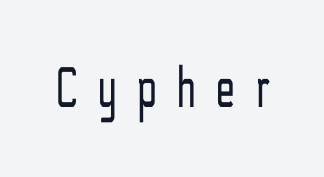
Q: Is the text bold? A: No.
Q: Is the text italic (slanted)? A: No, it is upright.
Q: Is the typeface a serif or a sans-serif typeface? A: Sans-serif.
Q: Is the text underlined? A: No.
Q: Is the spacing between letters normal or unusually wide? A: Unusually wide.
Q: Width (condensed, normal, or wide)? A: Condensed.
Q: Stroke contrast? A: Low.
Q: x-height? A: Medium.
Q: Monospaced? A: No.
